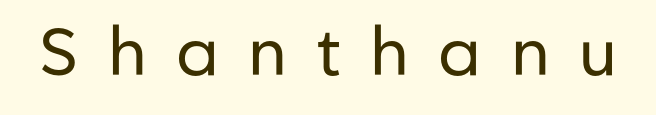
The image shows 66 px regular-weight sans-serif type, upright; set unusually wide letter spacing (+0.45 em), not underlined; low stroke contrast and a medium x-height.
